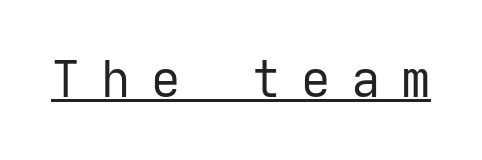
There is plenty of visible air inserted between adjacent glyphs. You can tell from the bare stems that sans-serif type was used. Posture: vertical. This rendering features underlined lettering.
